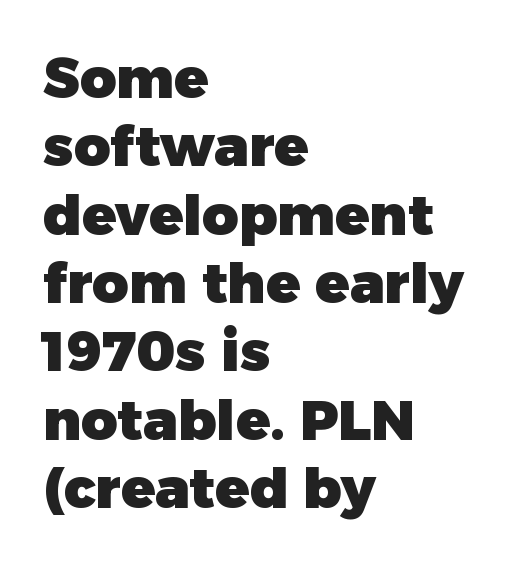
{"serif": "no", "italic": "no", "bold": "yes", "weight": "heavy", "width": "normal", "stroke_contrast": "low", "x_height": "medium", "monospaced": "no", "underline": "no", "align": "left", "line_spacing_ratio": 1.22, "letter_spacing": "normal", "letter_spacing_em": 0.0, "glyph_px": 56}
